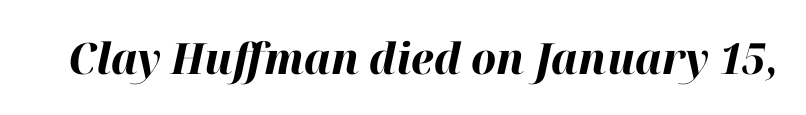
You could call the tracking neutral — neither tight nor loose. Slant detected: the letters are inclined. Is this a fixed-width face? No — the glyphs have proportional, varying widths. A clean baseline with only descenders dipping below it. Stroke thickness is high; the sample reads as a true bold.
